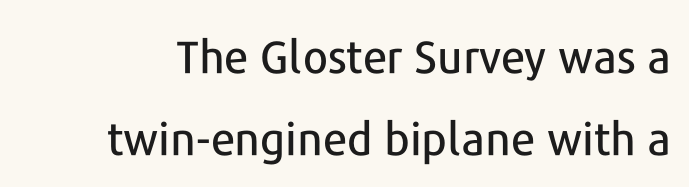
The designer went with a sans here, leaving each stem footless. What stands out about the letter spacing? Nothing — it is the standard amount. This is the regular roman posture of the typeface. Decoration check: the copy has no underline. A typesetter would call this proportional, since set widths differ per character.
